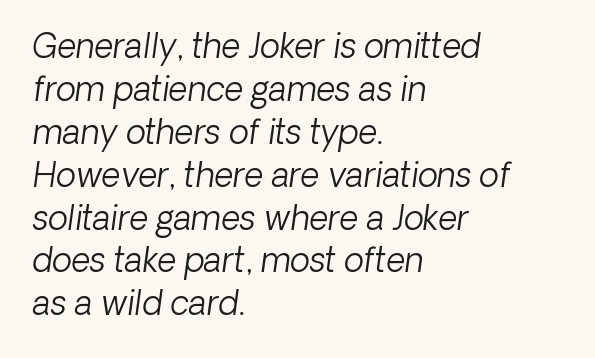
The rendering uses a moderate line-height, typical for paragraphs. Check the space under the baseline: it is left empty. This sample uses plain, unmodified letter spacing. No extra ink here — the face is not bold.
